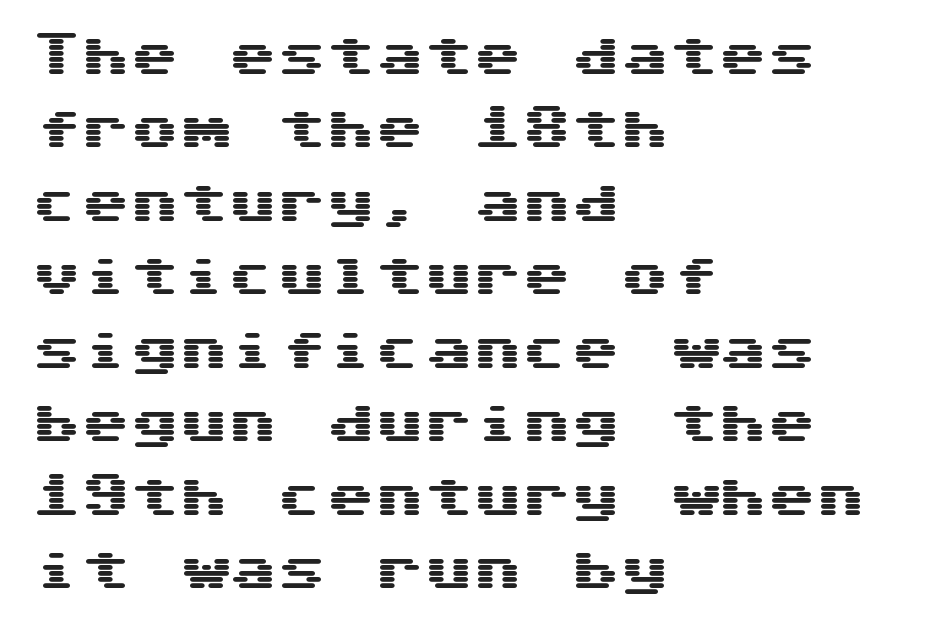
The lines are quadded left. This sample uses an upright cut, with every glyph sitting square on the baseline. Just letters on the line, the space beneath them empty. Think of a typewriter: that constant character pitch is what you see here. The gaps between neighbouring characters are ordinary and unremarkable.
